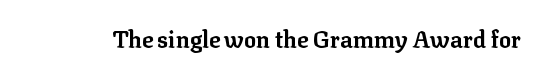
Q: Is the text bold? A: Yes.
Q: Is the text italic (slanted)? A: No, it is upright.
Q: Is the text underlined? A: No.
Q: Is the spacing between letters normal or unusually wide? A: Normal.
